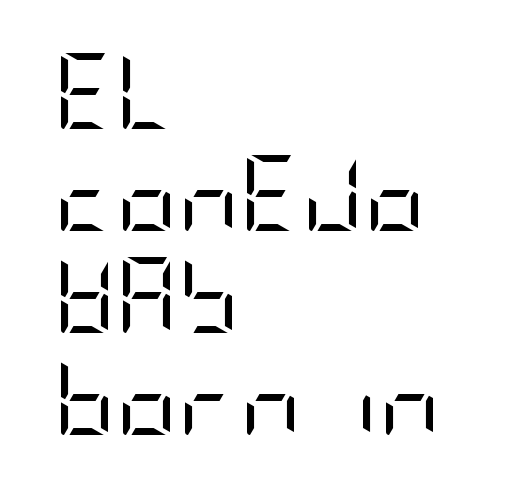
Q: Is the text bold? A: No.
Q: Is the text italic (slanted)? A: No, it is upright.
Q: Is the typeface a serif or a sans-serif typeface? A: Sans-serif.
Q: Is the text underlined? A: No.
Q: How is the paragraph aligned? A: Left-aligned.
Q: Is the spacing between letters normal or unusually wide? A: Normal.
Q: Is the spacing between lines tight, normal or loose? A: Normal.
Q: Width (condensed, normal, or wide)? A: Condensed.
Q: Stroke contrast? A: Low.
Q: x-height? A: Large.
